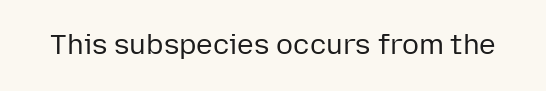
Q: Is the text bold? A: No.
Q: Is the text italic (slanted)? A: No, it is upright.
Q: Is the typeface a serif or a sans-serif typeface? A: Sans-serif.
Q: Is the text underlined? A: No.
Q: Is the spacing between letters normal or unusually wide? A: Normal.
Q: Width (condensed, normal, or wide)? A: Normal.
Q: Stroke contrast? A: Low.
Q: x-height? A: Medium.
Q: Monospaced? A: No.
